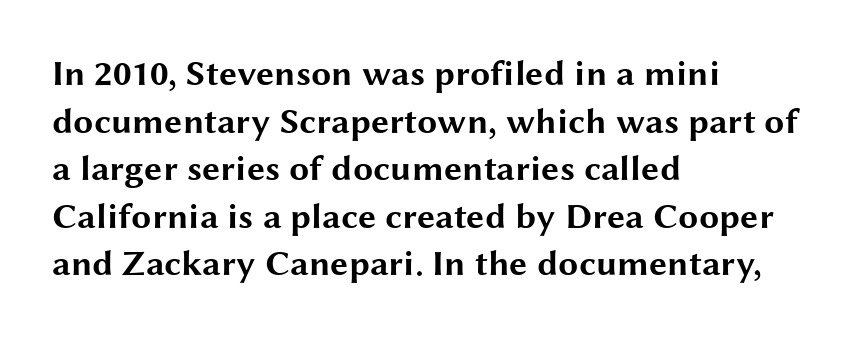
The image shows 36 px bold, wide sans-serif type, upright; set left-aligned, normal line spacing (1.32x), normal letter spacing, not underlined; medium stroke contrast and a medium x-height.
